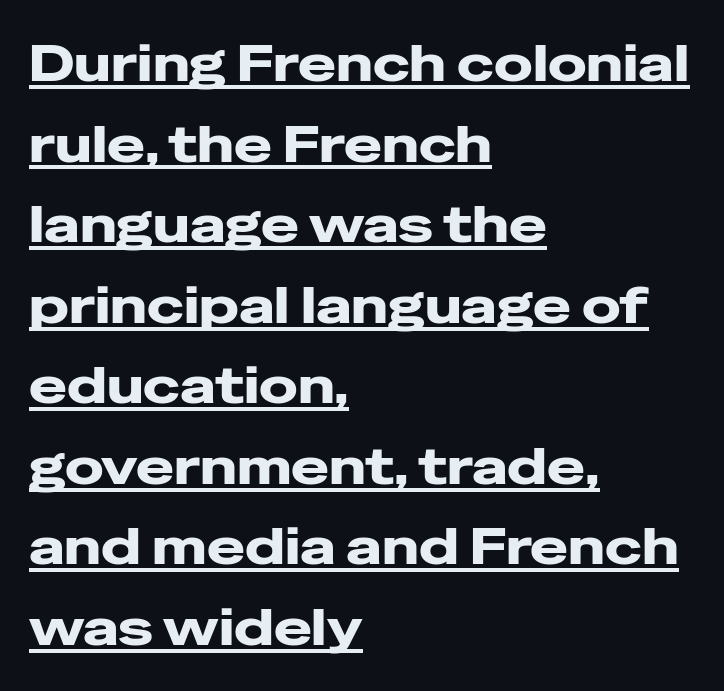
Q: Is the text bold? A: Yes.
Q: Is the text italic (slanted)? A: No, it is upright.
Q: Is the typeface a serif or a sans-serif typeface? A: Sans-serif.
Q: Is the text underlined? A: Yes.
Q: How is the paragraph aligned? A: Left-aligned.
Q: Is the spacing between letters normal or unusually wide? A: Normal.
Q: Is the spacing between lines tight, normal or loose? A: Normal.
Q: Width (condensed, normal, or wide)? A: Wide.
Q: Stroke contrast? A: Low.
Q: x-height? A: Medium.
Q: Monospaced? A: No.
